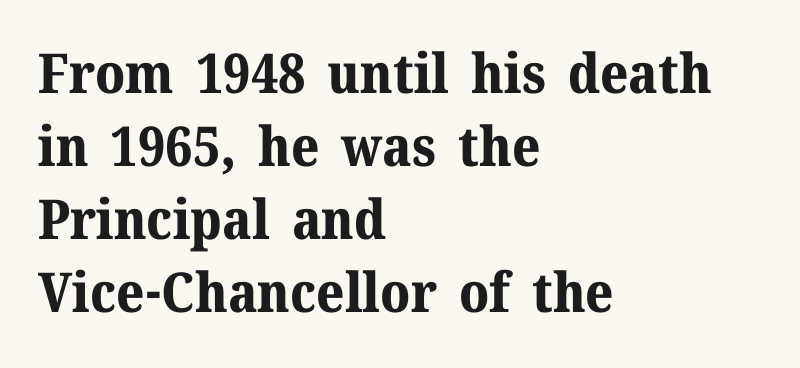
The passage shown is typed in a proportional face where columns would drift. Nope, not italic — everything's standing straight. Look at the tracking — it's just the regular setting, nothing added. This is serif lettering, the kind often seen in printed books. I'd describe the lettering as bold — thick and assertive.
